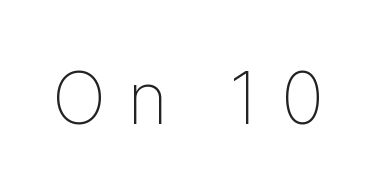
Q: Is the text bold? A: No.
Q: Is the text italic (slanted)? A: No, it is upright.
Q: Is the typeface a serif or a sans-serif typeface? A: Sans-serif.
Q: Is the text underlined? A: No.
Q: Is the spacing between letters normal or unusually wide? A: Unusually wide.
Q: Width (condensed, normal, or wide)? A: Condensed.
Q: Stroke contrast? A: Low.
Q: x-height? A: Medium.
Q: Monospaced? A: No.
